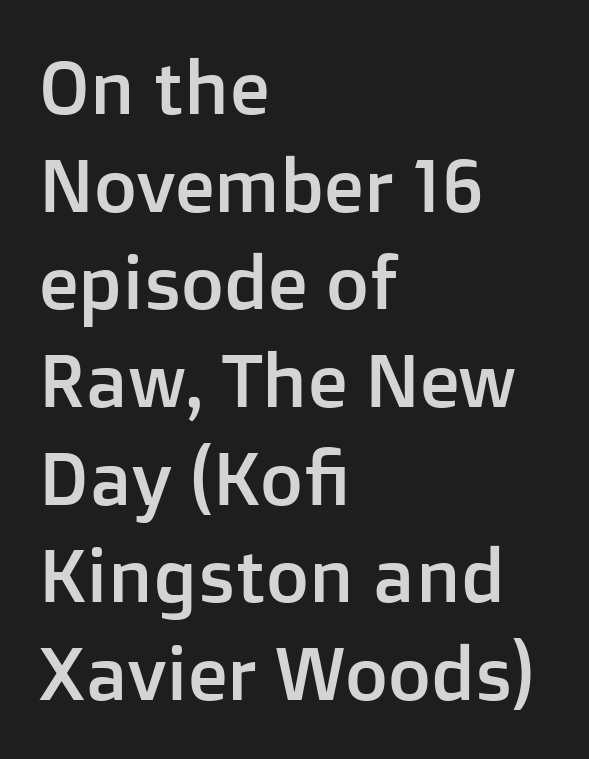
{"serif": "no", "italic": "no", "width": "normal", "stroke_contrast": "low", "x_height": "medium", "monospaced": "no", "underline": "no", "align": "left", "line_spacing": "normal", "line_spacing_ratio": 1.32, "letter_spacing": "normal", "letter_spacing_em": 0.0, "glyph_px": 74}
